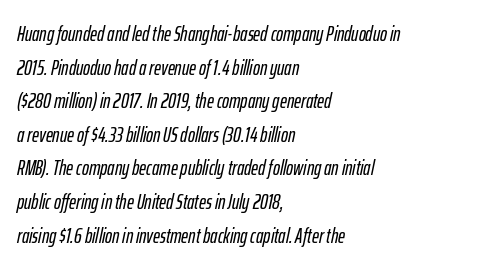
{"italic": "yes", "lean": "right", "slant_degrees": 12, "underline": "no", "align": "left", "line_spacing": "normal", "line_spacing_ratio": 1.6, "letter_spacing": "normal", "letter_spacing_em": 0.0, "glyph_px": 21}
